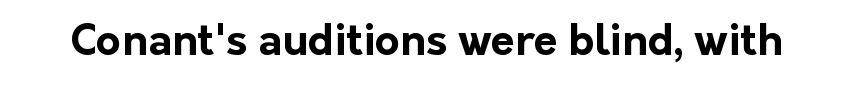
I'd call this a sans setting — the letters go barefoot. It's the straight-up-and-down kind of type. This rendering leaves character spacing at its baseline value. The face used here is proportionally spaced, like ordinary book or web type. Heft: maximum for text — a bold. Clear beneath every line of the passage.
